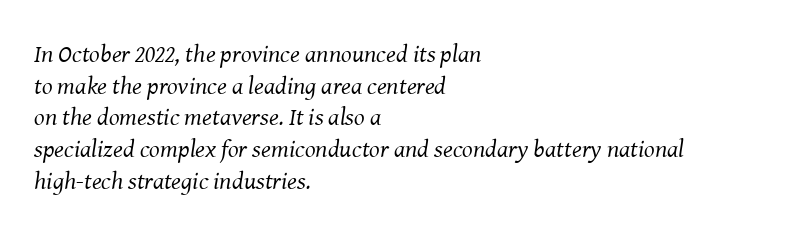
Has an underline been added? It has not. Horizontal bands of white between lines are of average thickness. Nothing heavy about these letters — not bold at all. Yep, that's italic — everything's leaning. Visually the block forms a straight wall on the left and a jagged coastline on the right. In terms of letterspacing, this is plain default setting.
